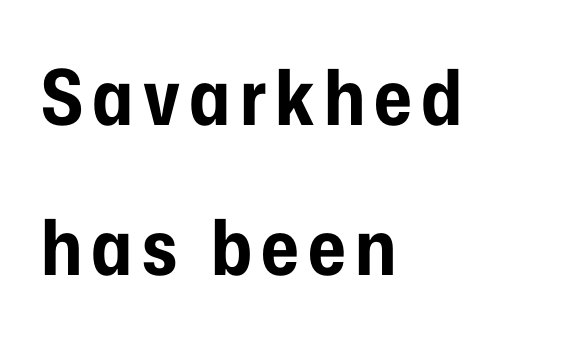
The image shows 77 px bold, condensed sans-serif type, upright; set left-aligned, loose line spacing (1.95x), not underlined; low stroke contrast and a medium x-height.
